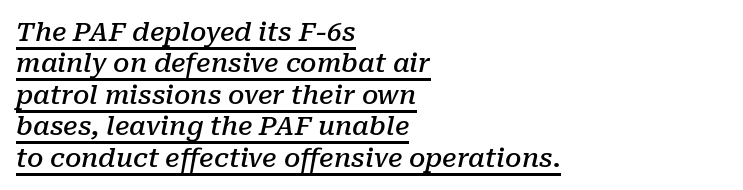
{"italic": "yes", "lean": "right", "slant_degrees": 10, "bold": "semi", "underline": "yes", "align": "left", "line_spacing_ratio": 1.21, "letter_spacing": "normal", "letter_spacing_em": 0.0, "glyph_px": 26}
